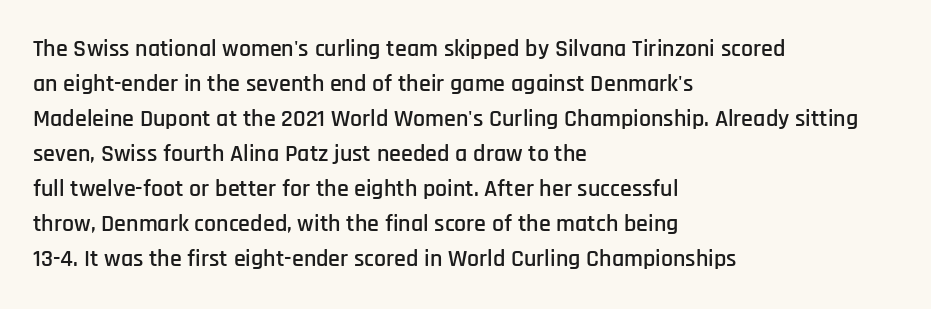
Q: Is the text italic (slanted)? A: No, it is upright.
Q: Is the text underlined? A: No.
Q: How is the paragraph aligned? A: Left-aligned.
Q: Is the spacing between letters normal or unusually wide? A: Normal.
Q: Is the spacing between lines tight, normal or loose? A: Normal.
